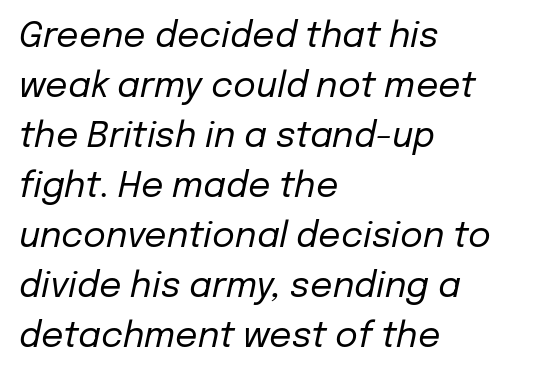
Is there much room between lines? A standard amount, neither cramped nor airy. Has an underline been added? It has not. No chunkiness to these letters — they're not bold. Each line starts at the same left margin while the right side varies.
